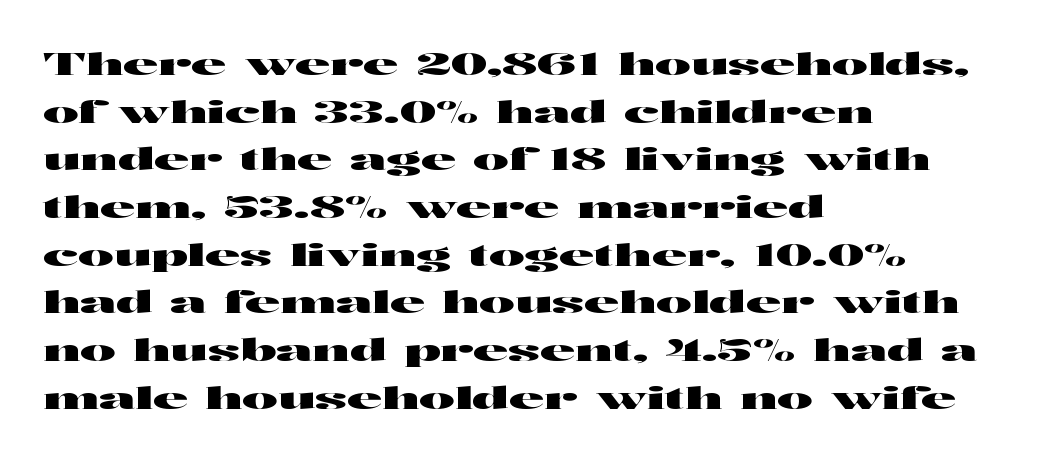
{"serif": "no", "italic": "no", "width": "wide", "stroke_contrast": "high", "x_height": "medium", "monospaced": "no", "underline": "no", "align": "left", "line_spacing": "normal", "line_spacing_ratio": 1.59, "letter_spacing": "normal", "letter_spacing_em": 0.0, "glyph_px": 30}
